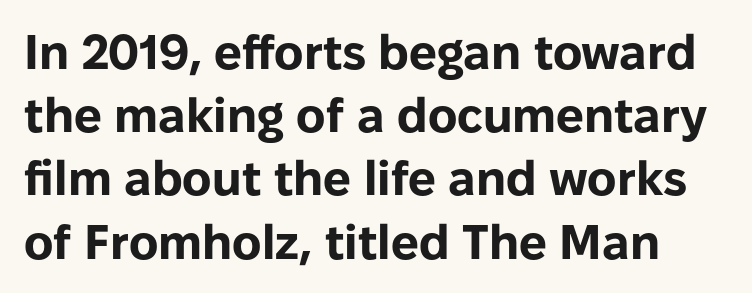
The image shows 49 px bold sans-serif type, upright; set normal line spacing (1.29x), normal letter spacing, not underlined; low stroke contrast and a medium x-height.
